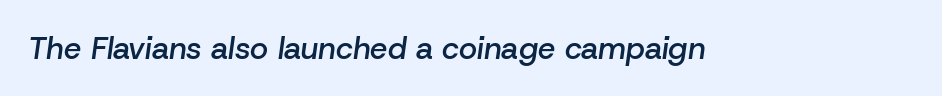
{"italic": "yes", "lean": "right", "slant_degrees": 8, "bold": "semi", "weight": "semibold", "width": "normal", "stroke_contrast": "low", "x_height": "medium", "monospaced": "no", "underline": "no", "letter_spacing": "normal", "letter_spacing_em": 0.0, "glyph_px": 31}
